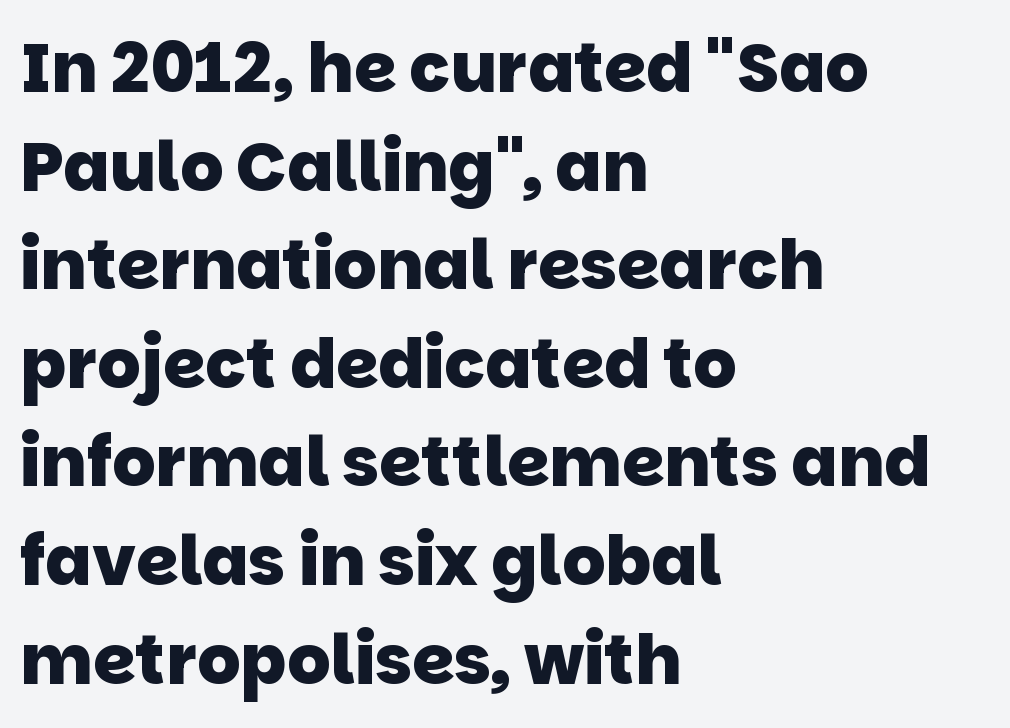
The ragged edge is on the right, which tells us the setting is flush left. To sum up the face: it is a sans, with no serifs. Descenders hang freely into open space. Students, observe: this is what conventionally led text looks like.
